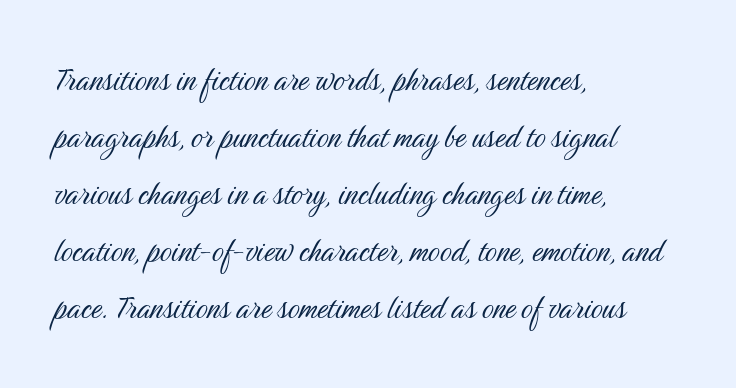
The horizontal fit of the characters is conventional and even. Note: no serifs on the glyphs. Every row of glyphs begins at an identical x-position on the left. The space directly below the letters is spotless. These lines sit exactly where default settings would place them.
